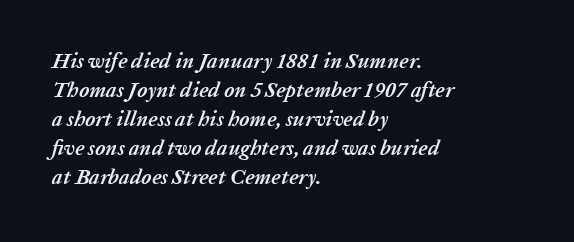
The image shows 21 px bold type, italic (leaning right); set left-aligned, normal line spacing (1.38x), normal letter spacing, not underlined.
